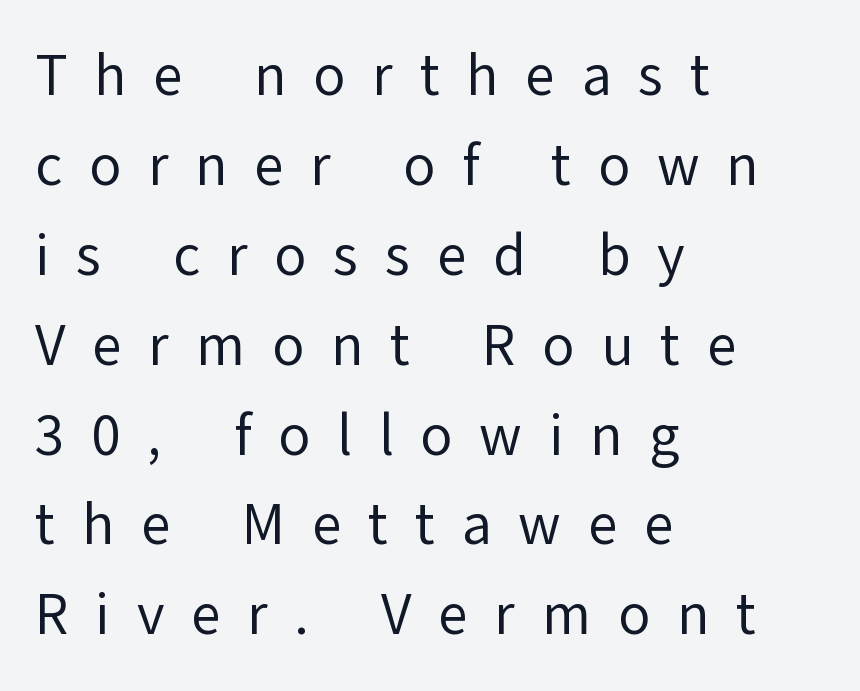
No feet cap the strokes, marking this as sans-serif type. You could only call the tracking loose — the letters float apart. The string is rendered with underlining switched off. Style check: upright. Heaviness? Minimal to ordinary, like unemphasized prose. Typeset ragged right — the left edge is the straight one.
